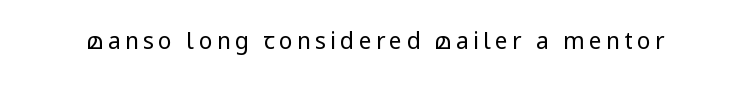
Q: Is the text bold? A: No.
Q: Is the text italic (slanted)? A: No, it is upright.
Q: Is the text underlined? A: No.
